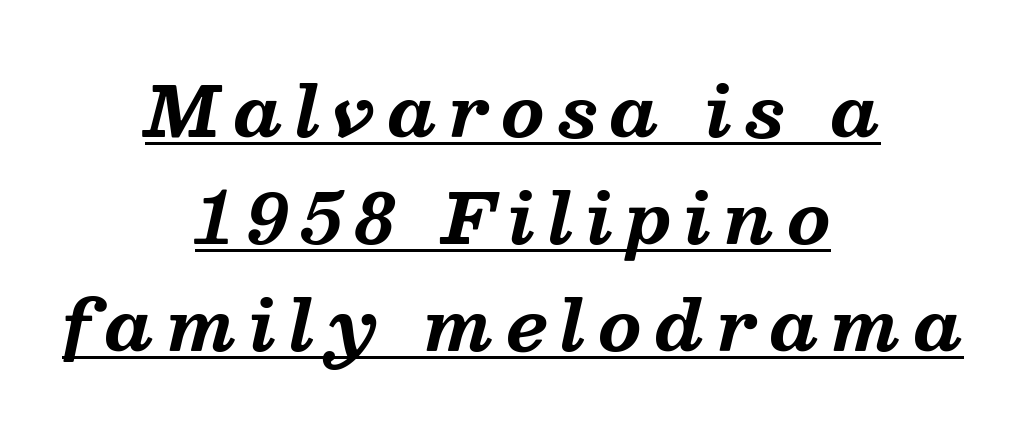
{"serif": "yes", "italic": "yes", "lean": "right", "slant_degrees": 13, "bold": "yes", "weight": "bold", "width": "normal", "stroke_contrast": "medium", "x_height": "medium", "monospaced": "no", "underline": "yes", "align": "center", "line_spacing": "normal", "line_spacing_ratio": 1.55, "glyph_px": 69}
